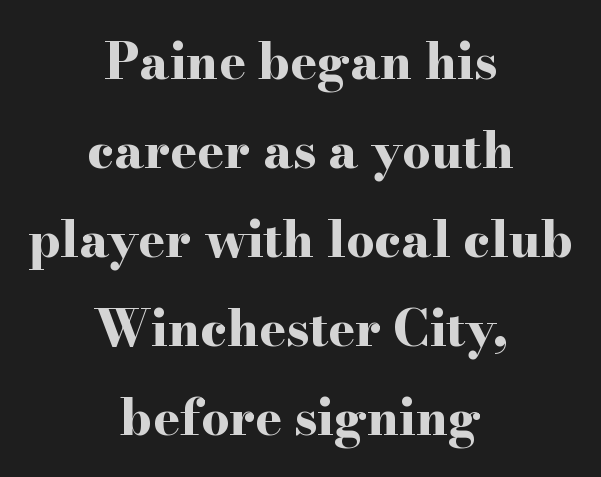
The glyphs are unaccompanied by any horizontal stroke below them. Set as a true bold cut, around the 700 mark. Teacher's note: observe the equal gaps on both sides — that is centered alignment. Do the characters align in a grid? No, the font is proportional.
